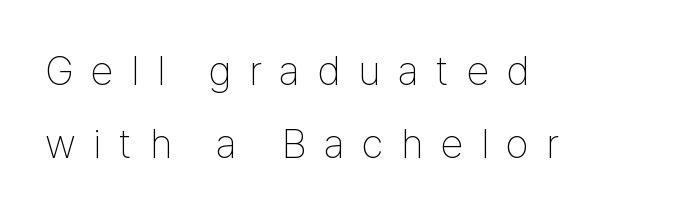
{"serif": "no", "italic": "no", "bold": "no", "weight": "thin", "width": "condensed", "stroke_contrast": "low", "x_height": "medium", "monospaced": "no", "underline": "no", "align": "left", "line_spacing_ratio": 1.77, "letter_spacing": "wide", "letter_spacing_em": 0.43, "glyph_px": 41}
